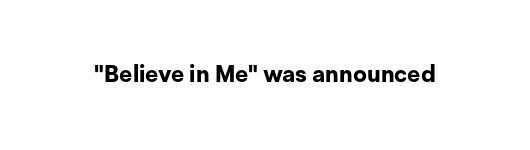
Notice how thick the strokes are: this is what a full bold looks like. In terms of letterspacing, this is plain default setting. The specimen omits any rule beneath the text block's lines. The lettering stays uniformly vertical, giving the passage a roman look.
